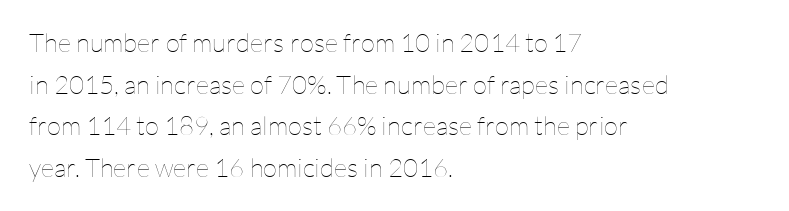
{"italic": "no", "bold": "no", "underline": "no", "align": "left", "line_spacing": "normal", "line_spacing_ratio": 1.6, "letter_spacing": "normal", "letter_spacing_em": 0.0, "glyph_px": 26}
